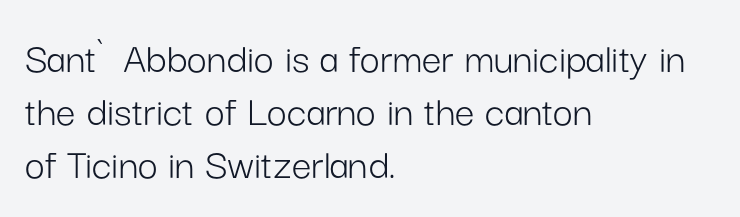
The image shows 44 px light sans-serif type, upright; set left-aligned, line spacing 1.2x, normal letter spacing, not underlined; low stroke contrast and a medium x-height.
